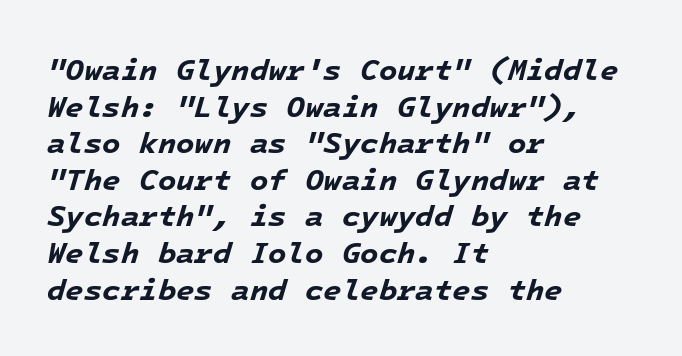
The image shows 30 px bold type, italic (leaning right), monospaced; set left-aligned, line spacing 1.22x, normal letter spacing, not underlined; low stroke contrast and a medium x-height.
